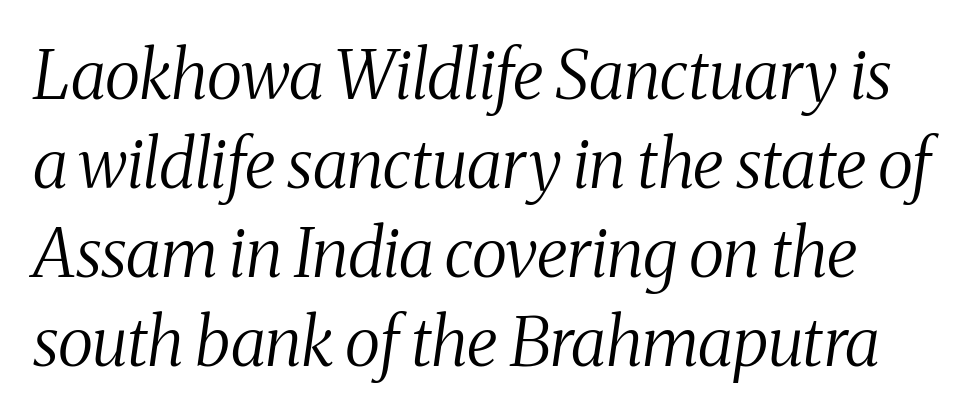
The typesetting does not lean heavy: it is not bold. A typesetter would call this proportional, since set widths differ per character. Vertically, the passage feels balanced, rows spaced as you'd expect. The text carries the slant typical of an italic or oblique font. The words here are not underlined.
